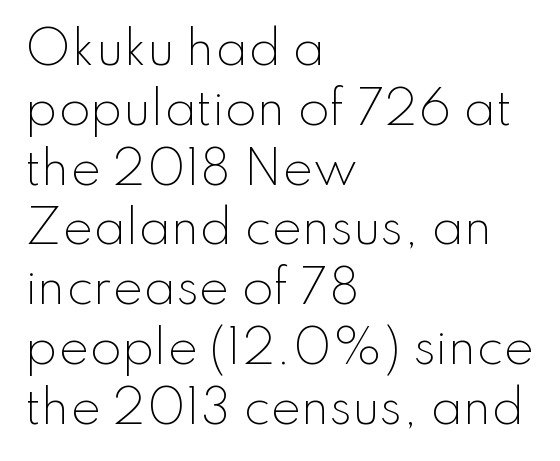
Q: Is the text bold? A: No.
Q: Is the text italic (slanted)? A: No, it is upright.
Q: Is the typeface a serif or a sans-serif typeface? A: Sans-serif.
Q: Is the text underlined? A: No.
Q: How is the paragraph aligned? A: Left-aligned.
Q: Is the spacing between letters normal or unusually wide? A: Normal.
Q: Is the spacing between lines tight, normal or loose? A: Normal.
Q: Width (condensed, normal, or wide)? A: Normal.
Q: Stroke contrast? A: Low.
Q: x-height? A: Small.
Q: Monospaced? A: No.
